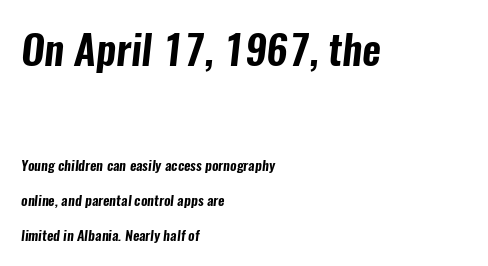
Whoever set this made the first block the dominant, larger element. The rendering uses natural spacing where letterforms have individual widths. Examine the stroke ends and you'll find no serifs. The tracking reads as untouched default to a designer's eye.
